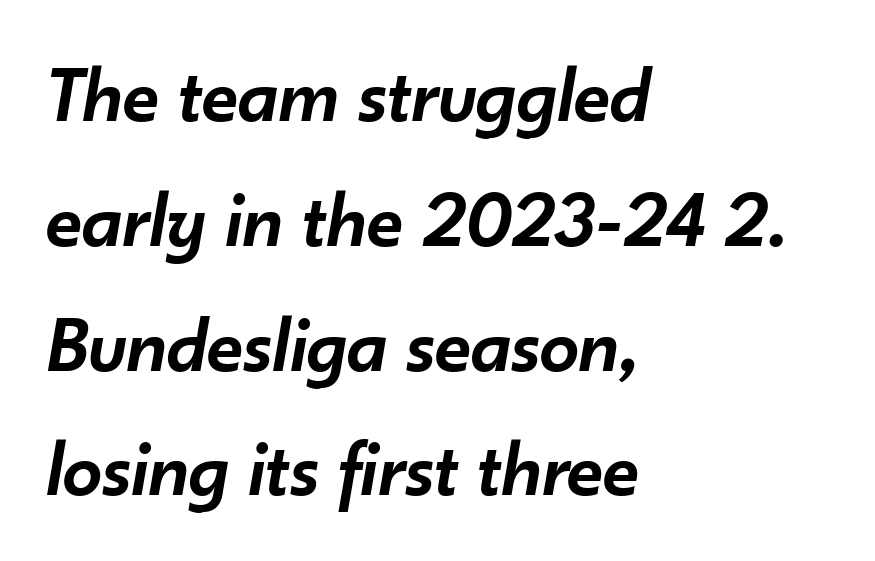
Q: Is the text bold? A: Semi-bold.
Q: Is the text italic (slanted)? A: Yes, it leans right by about 10 degrees.
Q: Is the text underlined? A: No.
Q: How is the paragraph aligned? A: Left-aligned.
Q: Is the spacing between letters normal or unusually wide? A: Normal.
Q: Is the spacing between lines tight, normal or loose? A: Normal.
Q: Width (condensed, normal, or wide)? A: Normal.
Q: Stroke contrast? A: Low.
Q: x-height? A: Small.
Q: Monospaced? A: No.
